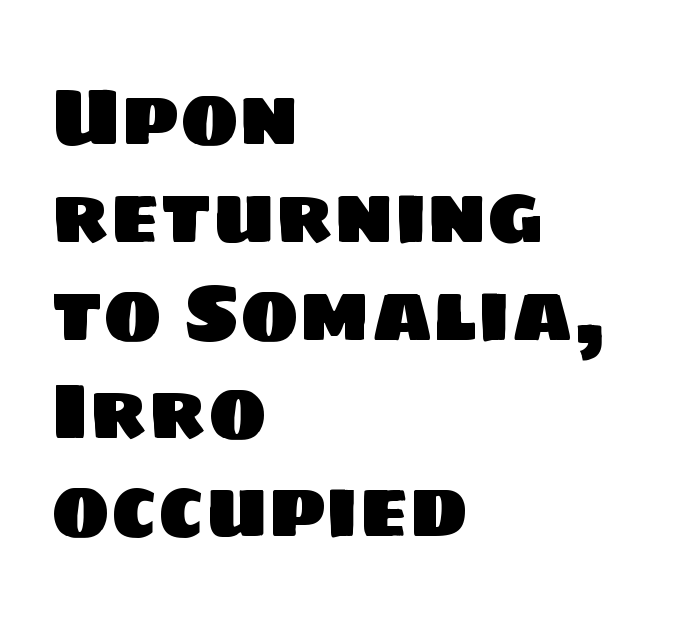
{"serif": "no", "width": "normal", "stroke_contrast": "low", "x_height": "large", "monospaced": "no", "underline": "no", "align": "left", "line_spacing_ratio": 1.24, "letter_spacing": "normal", "letter_spacing_em": 0.0, "glyph_px": 79}
